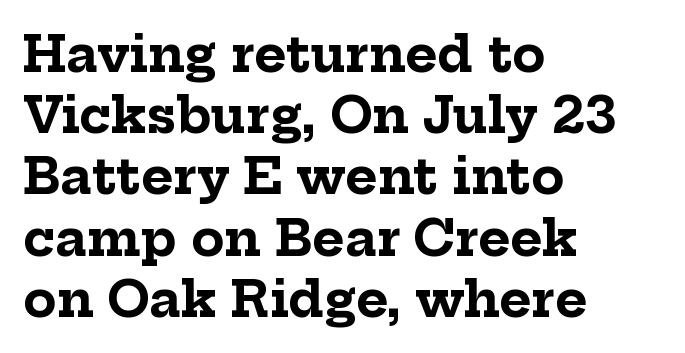
{"serif": "yes", "italic": "no", "bold": "yes", "weight": "bold", "width": "normal", "stroke_contrast": "low", "x_height": "medium", "monospaced": "no", "underline": "no", "align": "left", "line_spacing": "normal", "line_spacing_ratio": 1.25, "letter_spacing": "normal", "letter_spacing_em": 0.0, "glyph_px": 49}
